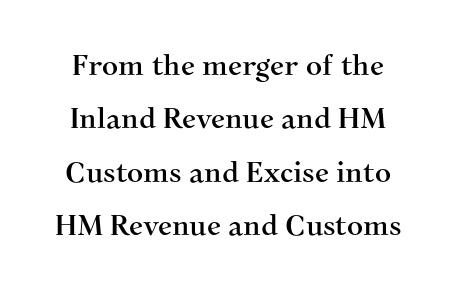
{"serif": "yes", "italic": "no", "width": "normal", "stroke_contrast": "medium", "x_height": "medium", "monospaced": "no", "underline": "no", "line_spacing": "loose", "line_spacing_ratio": 1.91, "letter_spacing": "normal", "letter_spacing_em": 0.0, "glyph_px": 28}
